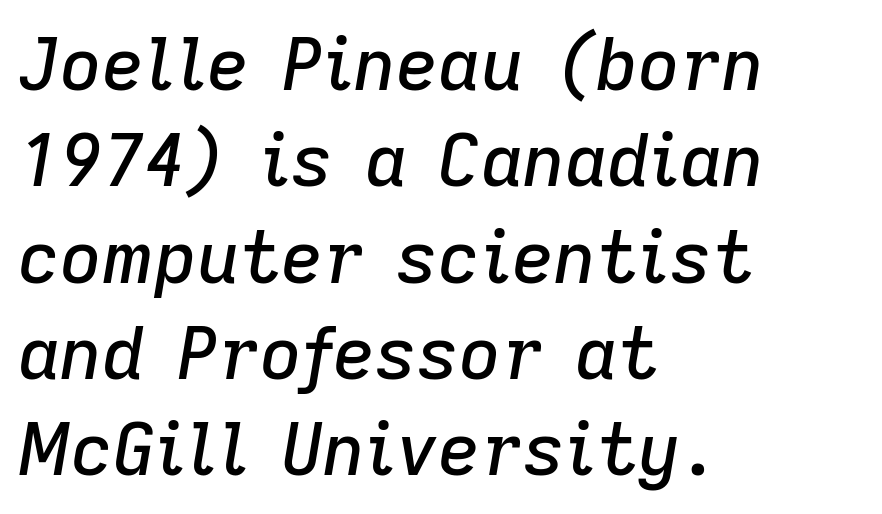
{"italic": "yes", "lean": "right", "slant_degrees": 9, "width": "normal", "stroke_contrast": "low", "x_height": "medium", "monospaced": "no", "underline": "no", "align": "left", "line_spacing": "normal", "line_spacing_ratio": 1.32, "letter_spacing": "normal", "letter_spacing_em": 0.0, "glyph_px": 73}
